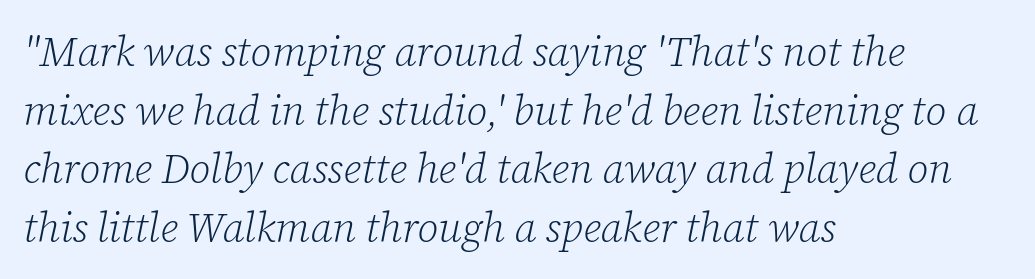
{"serif": "yes", "italic": "yes", "lean": "right", "slant_degrees": 12, "bold": "no", "weight": "light", "width": "normal", "stroke_contrast": "low", "x_height": "medium", "monospaced": "no", "underline": "no", "align": "left", "line_spacing": "normal", "line_spacing_ratio": 1.43, "letter_spacing": "normal", "letter_spacing_em": 0.0, "glyph_px": 41}
